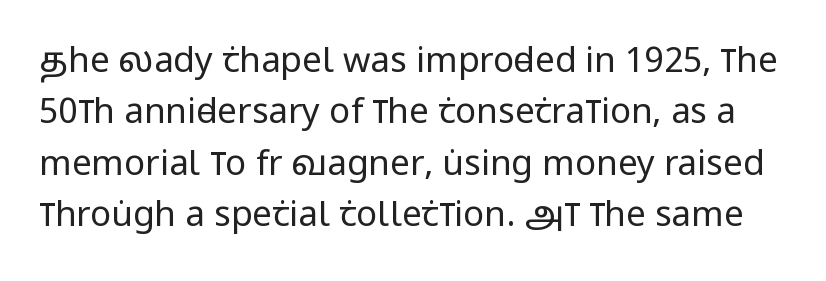
Varying glyph widths throughout — classic text-font behaviour. No extra ink here — the face is not bold. The letterforms sit shoulder to shoulder at normal distance. To sum up the face: it is a sans, with no serifs. One glance says typical: line gaps are just what's usual.
